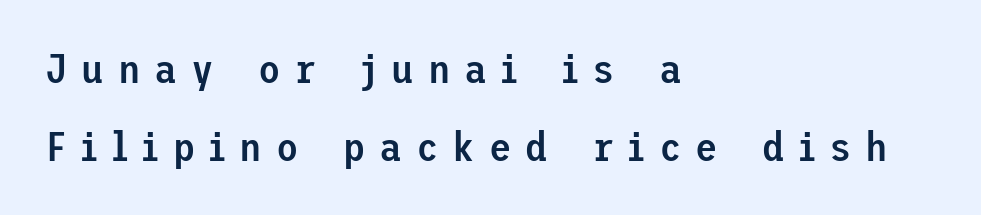
Q: Is the text bold? A: Semi-bold.
Q: Is the text italic (slanted)? A: No, it is upright.
Q: Is the typeface a serif or a sans-serif typeface? A: Sans-serif.
Q: Is the text underlined? A: No.
Q: How is the paragraph aligned? A: Left-aligned.
Q: Is the spacing between letters normal or unusually wide? A: Unusually wide.
Q: Is the spacing between lines tight, normal or loose? A: Loose.
Q: Width (condensed, normal, or wide)? A: Normal.
Q: Stroke contrast? A: Low.
Q: x-height? A: Medium.
